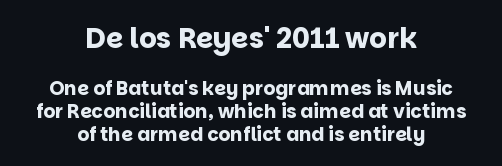
The image shows 28 px bold sans-serif type, upright; set centered, line spacing 1.22x, normal letter spacing, not underlined; the first (top) block is 1.47x larger; low stroke contrast and a large x-height.
